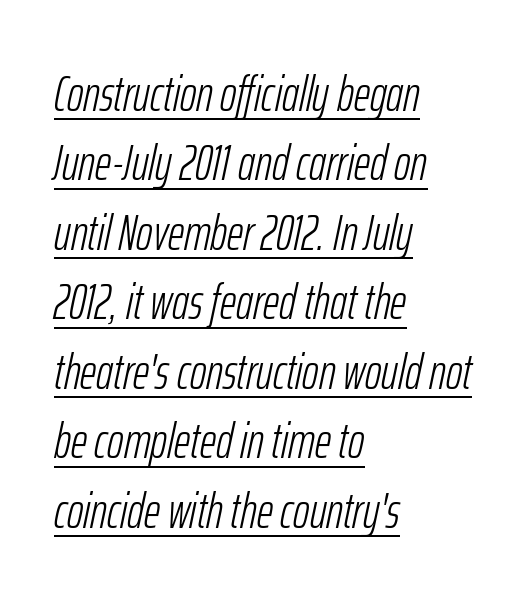
{"italic": "yes", "lean": "right", "slant_degrees": 12, "bold": "no", "weight": "light", "width": "condensed", "stroke_contrast": "low", "x_height": "medium", "monospaced": "no", "underline": "yes", "align": "left", "line_spacing": "normal", "line_spacing_ratio": 1.39, "letter_spacing": "normal", "letter_spacing_em": 0.0, "glyph_px": 50}
